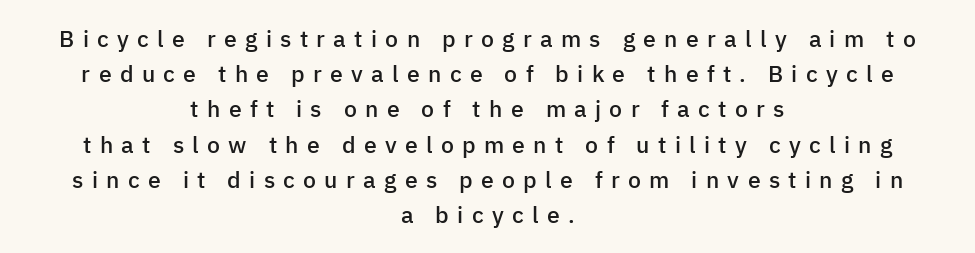
The image shows 23 px text type, upright; set centered, normal line spacing (1.53x), unusually wide letter spacing (+0.36 em), not underlined.
